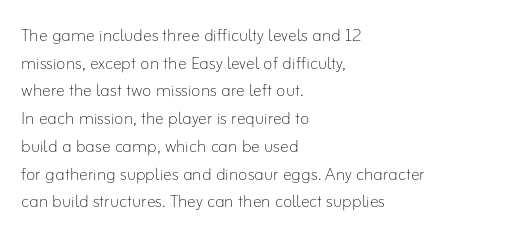
{"italic": "no", "bold": "no", "underline": "no", "align": "left", "line_spacing": "normal", "line_spacing_ratio": 1.26, "letter_spacing": "normal", "letter_spacing_em": 0.0, "glyph_px": 22}
